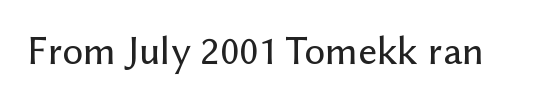
Students, note that the glyphs here touch the page at normal intervals. The gap between lines stays unmarked. The characters display no serif detailing; their extremities are plain. You could not count columns in this text — the font is proportionally spaced. Posture: straight, roman, zero tilt.
